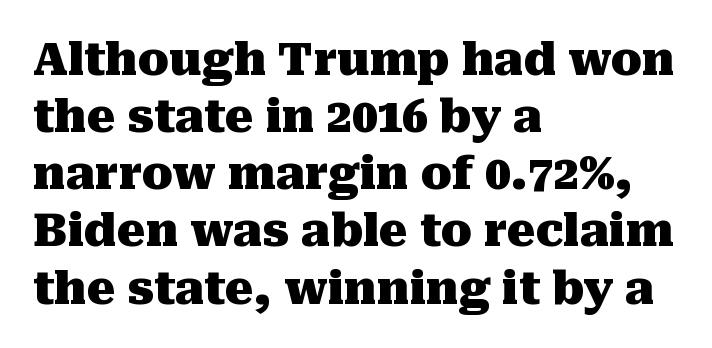
Q: Is the text bold? A: Yes.
Q: Is the text italic (slanted)? A: No, it is upright.
Q: Is the typeface a serif or a sans-serif typeface? A: Serif.
Q: Is the text underlined? A: No.
Q: How is the paragraph aligned? A: Left-aligned.
Q: Is the spacing between letters normal or unusually wide? A: Normal.
Q: Is the spacing between lines tight, normal or loose? A: Normal.
Q: Width (condensed, normal, or wide)? A: Normal.
Q: Stroke contrast? A: Medium.
Q: x-height? A: Medium.
Q: Monospaced? A: No.
